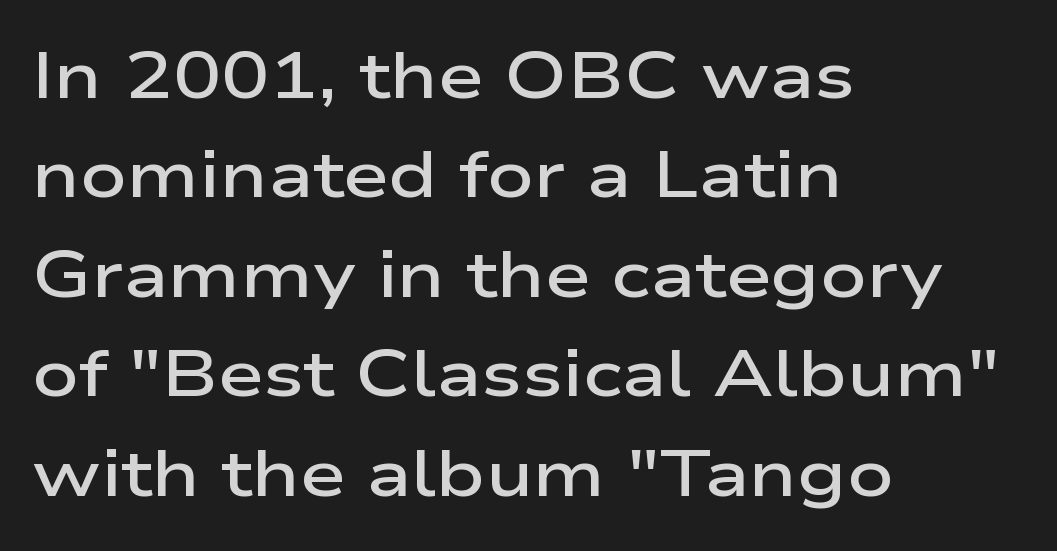
The image shows 65 px semibold, wide sans-serif type, upright; set left-aligned, normal line spacing (1.53x), normal letter spacing, not underlined; low stroke contrast and a medium x-height.
